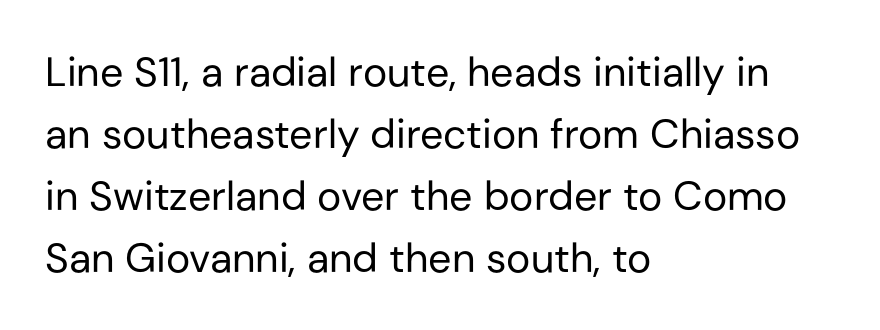
{"serif": "no", "italic": "no", "bold": "no", "weight": "regular", "width": "normal", "stroke_contrast": "low", "x_height": "medium", "monospaced": "no", "underline": "no", "align": "left", "line_spacing": "normal", "line_spacing_ratio": 1.51, "letter_spacing": "normal", "letter_spacing_em": 0.0, "glyph_px": 41}
